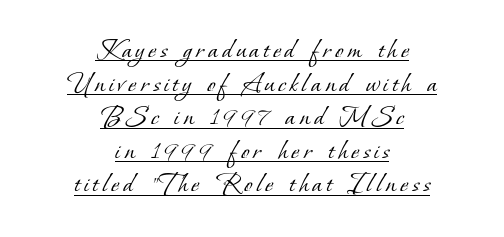
Quick note: underline on. One glance says dense: line gaps are narrower than usual. The strokes are not fattened; the text isn't bold. Little horizontal feet cap the strokes, marking this as serif type.
